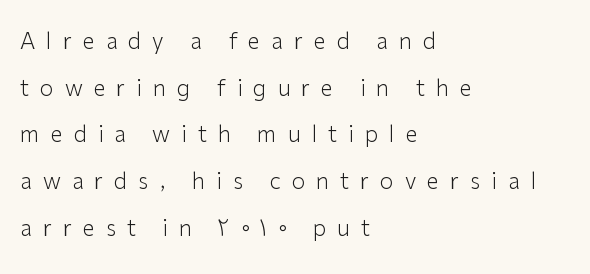
{"italic": "no", "bold": "no", "underline": "no", "align": "left", "line_spacing": "loose", "line_spacing_ratio": 2.12, "letter_spacing": "wide", "letter_spacing_em": 0.5, "glyph_px": 22}
